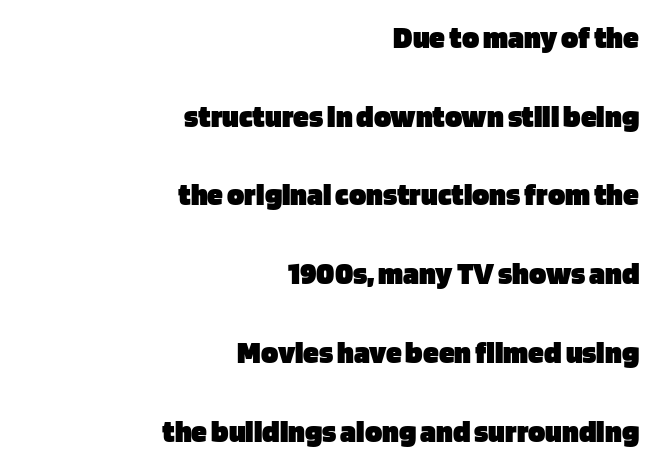
{"serif": "no", "italic": "no", "bold": "yes", "weight": "heavy", "width": "normal", "stroke_contrast": "low", "x_height": "large", "monospaced": "no", "underline": "no", "align": "right", "line_spacing": "loose", "line_spacing_ratio": 2.46, "letter_spacing": "normal", "letter_spacing_em": 0.0, "glyph_px": 32}
